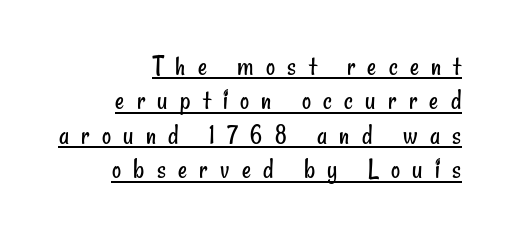
The letterforms stand isolated, each surrounded by extra space. Looks like regular typesetting: each glyph gets only the width it needs. Heft: none added — not bold. The typesetter chose a ragged-left arrangement here. Is there an underline? Yes — a line sits under the letters.
